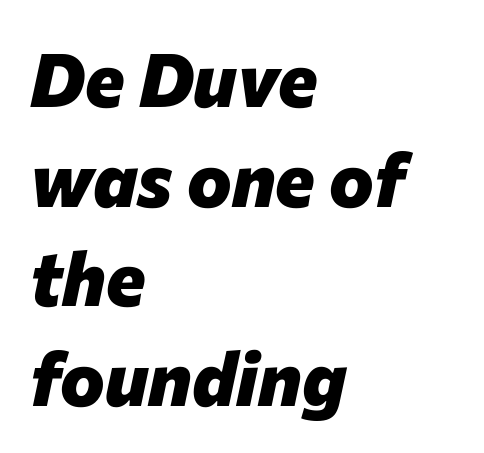
Strong, thick strokes mark this as bold type. This rendering leaves character spacing at its baseline value. The vertical gap from one line to the next is medium. The zone under the glyphs is completely vacant.
